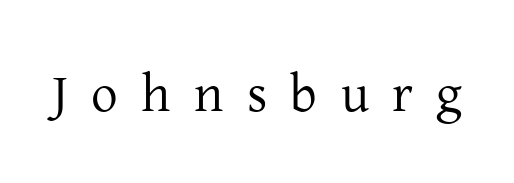
Q: Is the text bold? A: No.
Q: Is the text italic (slanted)? A: No, it is upright.
Q: Is the typeface a serif or a sans-serif typeface? A: Serif.
Q: Is the text underlined? A: No.
Q: Is the spacing between letters normal or unusually wide? A: Unusually wide.
Q: Width (condensed, normal, or wide)? A: Normal.
Q: Stroke contrast? A: Low.
Q: x-height? A: Medium.
Q: Monospaced? A: No.
